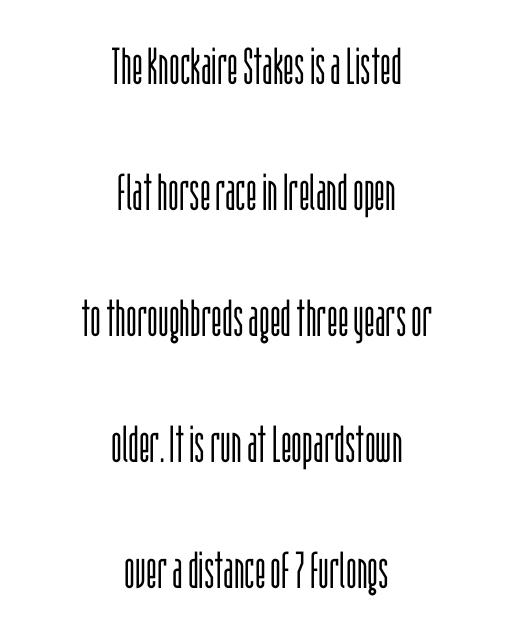
Plain, unruled lines of type. Is this a sans? Yes — the strokes have no serifs. Is this a fixed-width face? No — the glyphs have proportional, varying widths. This sample is center-justified, so both line endings float freely.
